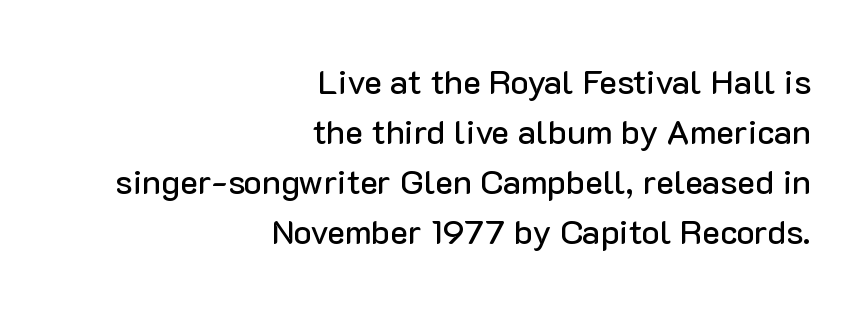
Q: Is the text italic (slanted)? A: No, it is upright.
Q: Is the typeface a serif or a sans-serif typeface? A: Sans-serif.
Q: Is the text underlined? A: No.
Q: How is the paragraph aligned? A: Right-aligned.
Q: Is the spacing between letters normal or unusually wide? A: Normal.
Q: Is the spacing between lines tight, normal or loose? A: Normal.
Q: Width (condensed, normal, or wide)? A: Normal.
Q: Stroke contrast? A: Low.
Q: x-height? A: Medium.
Q: Monospaced? A: No.
